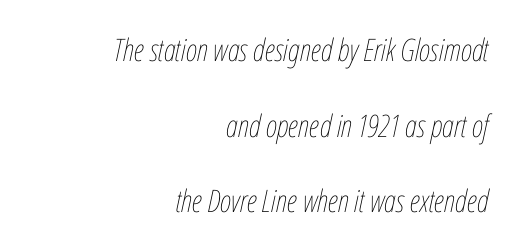
{"italic": "yes", "lean": "right", "slant_degrees": 12, "bold": "no", "weight": "thin", "width": "condensed", "stroke_contrast": "low", "x_height": "medium", "monospaced": "no", "underline": "no", "align": "right", "line_spacing": "loose", "line_spacing_ratio": 2.44, "letter_spacing": "normal", "letter_spacing_em": 0.0, "glyph_px": 31}
